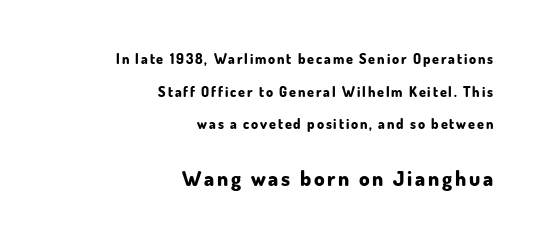
The ragged edge is on the left, which tells us the setting is flush right. The rendering uses a bold face; every stroke is thick and dark. If you measured baseline to baseline, you'd find a long distance. Check the space under the baseline: it is left empty. The type sits square on the baseline with zero lean.
